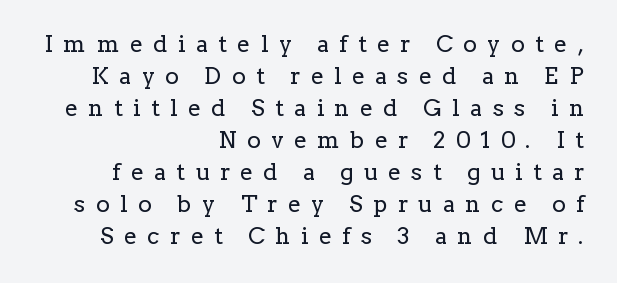
The image shows 23 px text type, upright; set right-aligned, normal line spacing (1.39x), unusually wide letter spacing (+0.46 em), not underlined.
